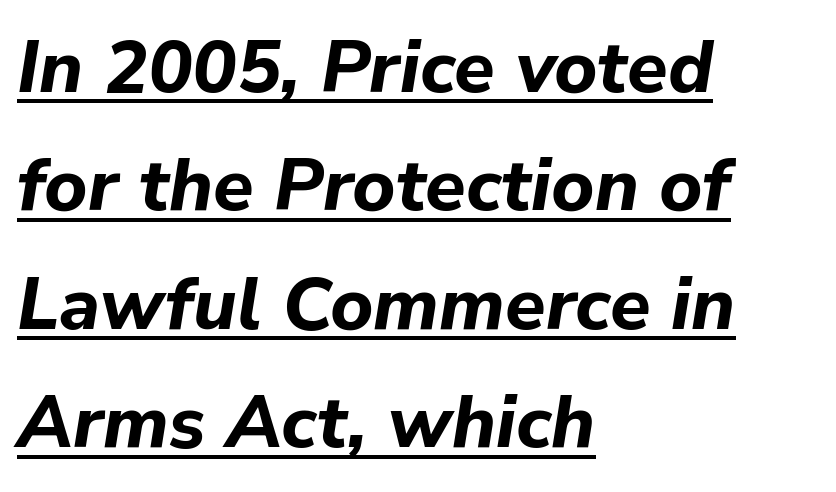
Q: Is the text bold? A: Yes.
Q: Is the text italic (slanted)? A: Yes, it leans right by about 9 degrees.
Q: Is the text underlined? A: Yes.
Q: How is the paragraph aligned? A: Left-aligned.
Q: Is the spacing between letters normal or unusually wide? A: Normal.
Q: Is the spacing between lines tight, normal or loose? A: Normal.
Q: Width (condensed, normal, or wide)? A: Normal.
Q: Stroke contrast? A: Low.
Q: x-height? A: Medium.
Q: Monospaced? A: No.
